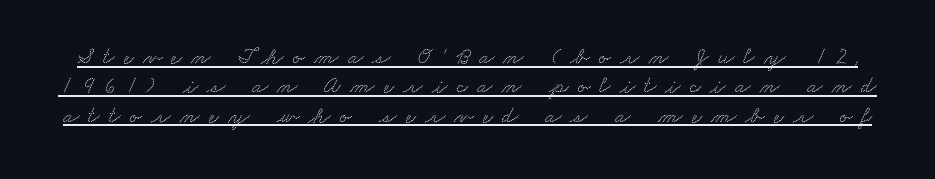
Q: Is the text underlined? A: Yes.
Q: Is the spacing between letters normal or unusually wide? A: Unusually wide.
Q: Is the spacing between lines tight, normal or loose? A: Normal.
